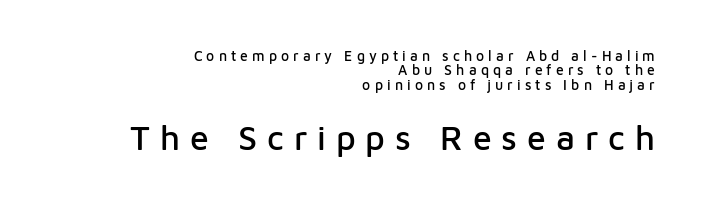
You could not count columns in this text — the font is proportionally spaced. Type without underlining. Character size in the trailing block exceeds that of the leading block. Whoever set this chose condensed vertical rhythm over breathing room. The paragraph has a hard right edge and a soft left edge. The face used here is rendered with a markedly widened letterfit.
